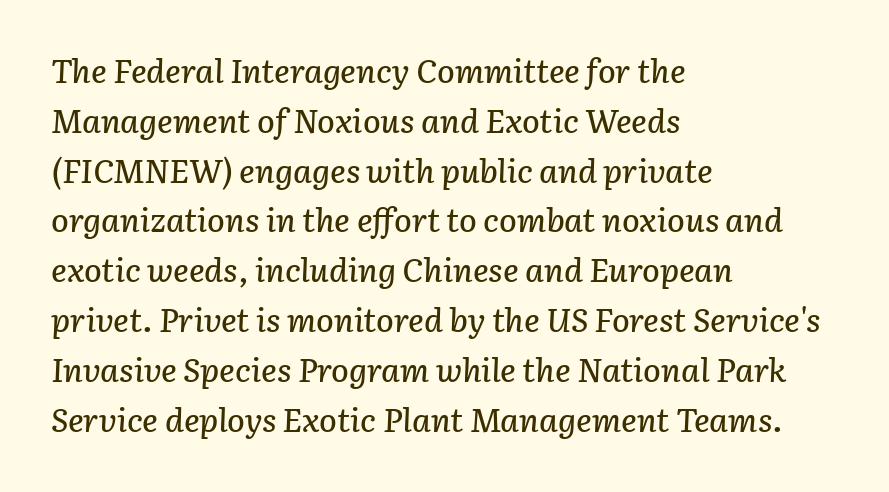
{"italic": "yes", "lean": "right", "slant_degrees": 3, "width": "normal", "stroke_contrast": "low", "x_height": "medium", "monospaced": "no", "underline": "no", "align": "left", "line_spacing": "normal", "line_spacing_ratio": 1.51, "letter_spacing": "normal", "letter_spacing_em": 0.0, "glyph_px": 33}
